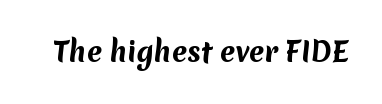
Thick stems and heavy bowls — unmistakably bold. The specimen omits any rule beneath the text block's lines. How are the letters spaced? Ordinarily, with no added tracking.
